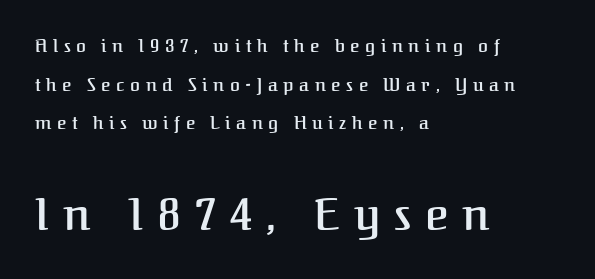
{"serif": "yes", "italic": "no", "bold": "semi", "weight": "semibold", "width": "normal", "stroke_contrast": "medium", "x_height": "medium", "monospaced": "no", "underline": "no", "align": "left", "line_spacing": "loose", "line_spacing_ratio": 2.15, "letter_spacing": "wide", "letter_spacing_em": 0.31, "larger_block": "second", "size_ratio": 2.5, "glyph_px": 45}
